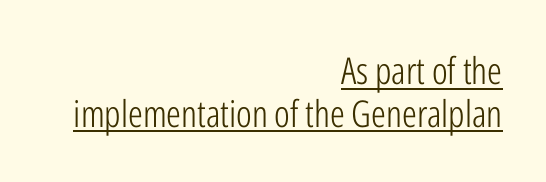
{"serif": "no", "italic": "no", "bold": "no", "weight": "light", "width": "condensed", "stroke_contrast": "low", "x_height": "medium", "monospaced": "no", "underline": "yes", "align": "right", "line_spacing_ratio": 1.16, "letter_spacing": "normal", "letter_spacing_em": 0.0, "glyph_px": 37}
